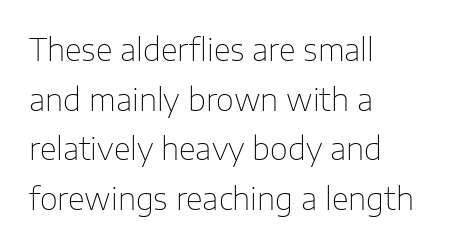
{"serif": "no", "italic": "no", "bold": "no", "weight": "thin", "width": "normal", "stroke_contrast": "low", "x_height": "medium", "monospaced": "no", "underline": "no", "align": "left", "line_spacing": "normal", "line_spacing_ratio": 1.6, "letter_spacing": "normal", "letter_spacing_em": 0.0, "glyph_px": 31}
